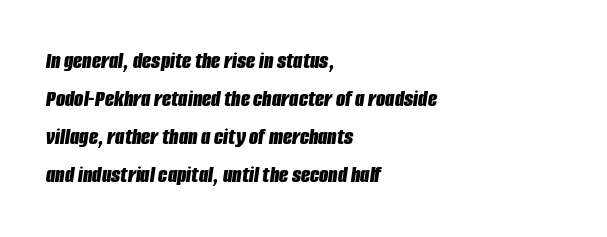
Q: Is the text bold? A: Yes.
Q: Is the text italic (slanted)? A: Yes, it leans right by about 8 degrees.
Q: Is the text underlined? A: No.
Q: How is the paragraph aligned? A: Left-aligned.
Q: Is the spacing between letters normal or unusually wide? A: Normal.
Q: Is the spacing between lines tight, normal or loose? A: Normal.
